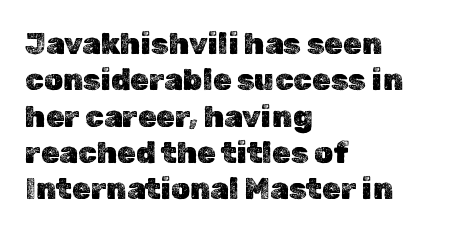
No italicization has been applied; the sample stays upright. Honestly, there is no underline to notice here at all. Note the varied advance widths — an 'i' is clearly narrower than an 'm'. Layout note: lines flush left. How are the letters spaced? Ordinarily, with no added tracking.
